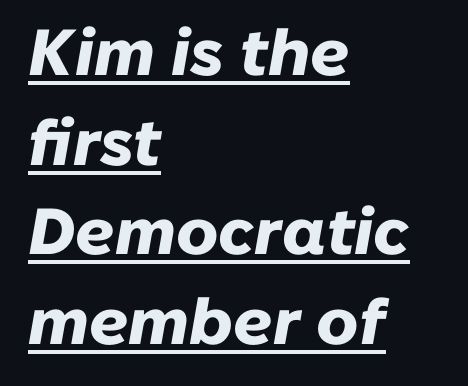
{"italic": "yes", "lean": "right", "slant_degrees": 10, "bold": "yes", "weight": "heavy", "width": "normal", "stroke_contrast": "low", "x_height": "medium", "monospaced": "no", "underline": "yes", "align": "left", "line_spacing": "normal", "line_spacing_ratio": 1.38, "letter_spacing": "normal", "letter_spacing_em": 0.0, "glyph_px": 65}
